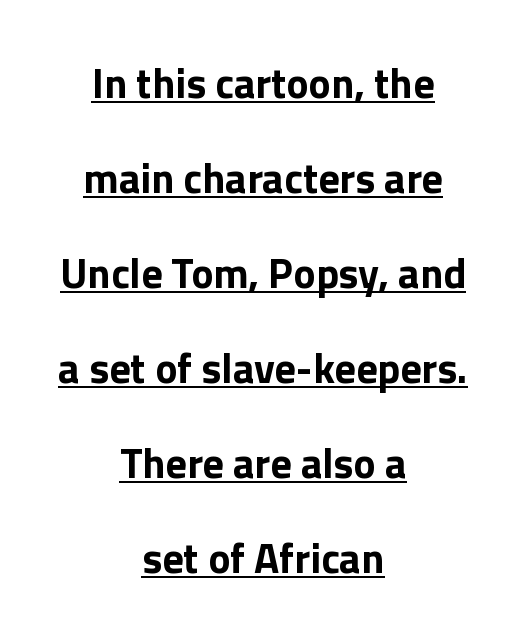
The image shows 42 px bold sans-serif type, upright; set centered, loose line spacing (2.26x), normal letter spacing, underlined; a medium x-height.
